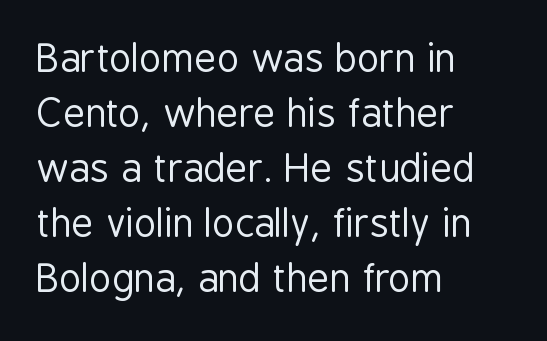
{"serif": "no", "italic": "no", "bold": "no", "weight": "regular", "width": "condensed", "stroke_contrast": "low", "x_height": "medium", "monospaced": "no", "underline": "no", "align": "left", "line_spacing": "normal", "line_spacing_ratio": 1.45, "letter_spacing": "normal", "letter_spacing_em": 0.0, "glyph_px": 38}
